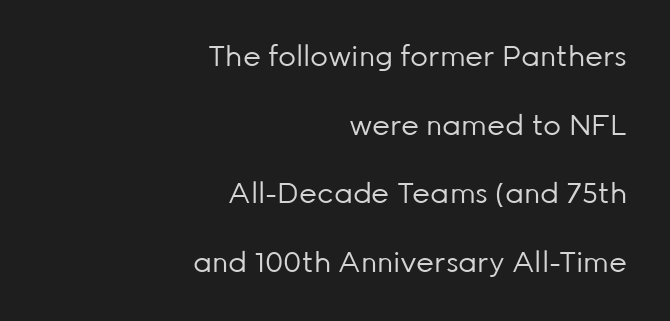
Q: Is the text bold? A: No.
Q: Is the text italic (slanted)? A: No, it is upright.
Q: Is the typeface a serif or a sans-serif typeface? A: Sans-serif.
Q: Is the text underlined? A: No.
Q: How is the paragraph aligned? A: Right-aligned.
Q: Is the spacing between letters normal or unusually wide? A: Normal.
Q: Is the spacing between lines tight, normal or loose? A: Loose.
Q: Width (condensed, normal, or wide)? A: Normal.
Q: Stroke contrast? A: Low.
Q: x-height? A: Medium.
Q: Monospaced? A: No.
